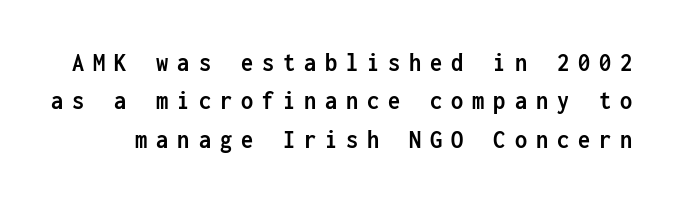
The leading is moderate, giving the passage an even texture. The letters are spread apart with noticeably loose tracking. These lines were composed using upright roman letters. Does the weight exceed regular? Yes, all the way to bold. The area under the type is left untouched.
